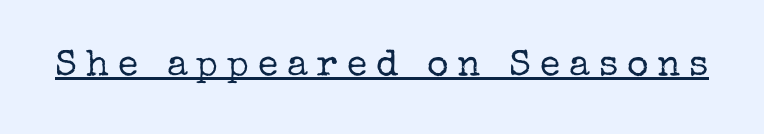
A typesetter would call this proportional, since set widths differ per character. Honestly, the underline is the first thing you notice here. Posture: straight, roman, zero tilt. The face looks like a standard text weight, possibly lighter.
